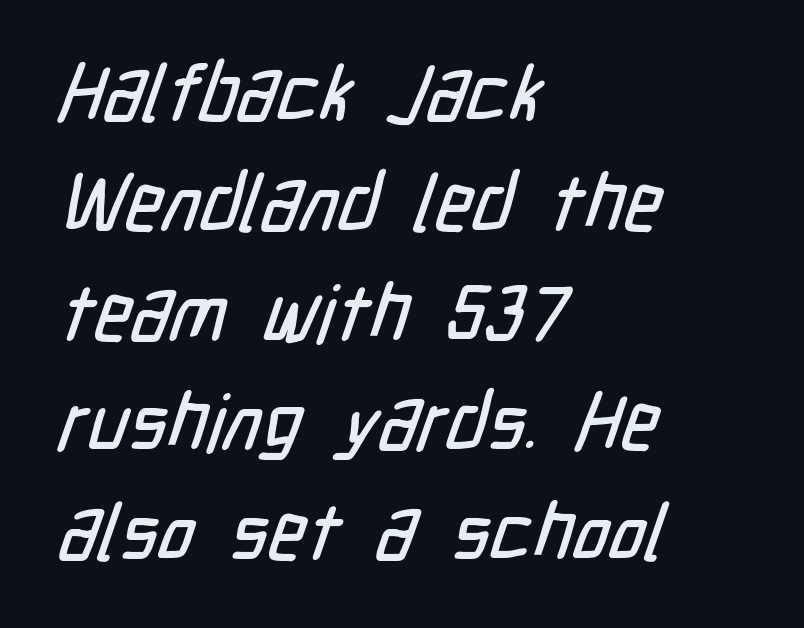
{"serif": "no", "width": "condensed", "stroke_contrast": "low", "x_height": "medium", "monospaced": "no", "underline": "no", "align": "left", "line_spacing": "normal", "line_spacing_ratio": 1.39, "letter_spacing": "normal", "letter_spacing_em": 0.0, "glyph_px": 79}
